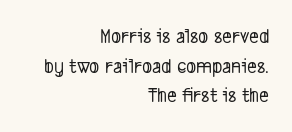
Q: Is the text underlined? A: No.
Q: How is the paragraph aligned? A: Right-aligned.
Q: Is the spacing between letters normal or unusually wide? A: Normal.
Q: Is the spacing between lines tight, normal or loose? A: Normal.
